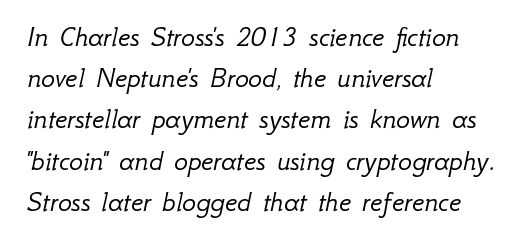
{"italic": "yes", "lean": "right", "slant_degrees": 12, "bold": "no", "weight": "light", "width": "normal", "stroke_contrast": "low", "x_height": "small", "monospaced": "no", "underline": "no", "align": "left", "line_spacing": "normal", "line_spacing_ratio": 1.42, "letter_spacing": "normal", "letter_spacing_em": 0.0, "glyph_px": 29}
